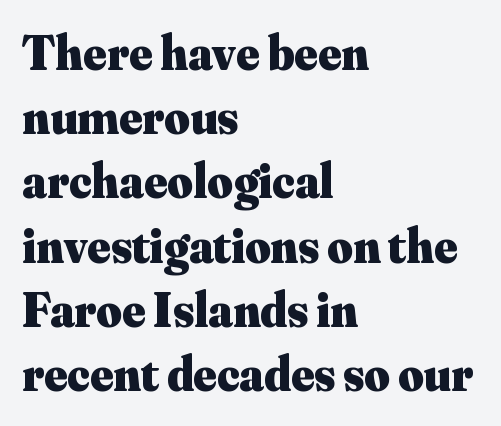
{"serif": "yes", "italic": "no", "bold": "yes", "weight": "heavy", "width": "normal", "stroke_contrast": "medium", "x_height": "small", "monospaced": "no", "underline": "no", "align": "left", "line_spacing": "normal", "line_spacing_ratio": 1.31, "letter_spacing": "normal", "letter_spacing_em": 0.0, "glyph_px": 49}
